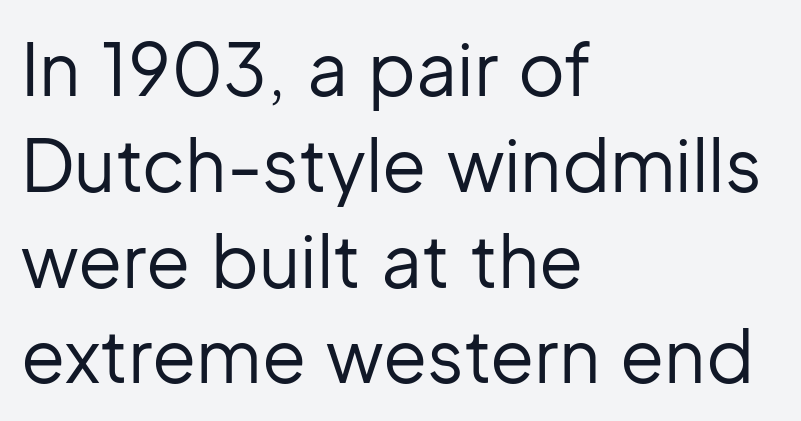
{"serif": "no", "italic": "no", "bold": "no", "weight": "regular", "width": "normal", "stroke_contrast": "low", "x_height": "medium", "monospaced": "no", "underline": "no", "align": "left", "line_spacing": "normal", "line_spacing_ratio": 1.33, "letter_spacing": "normal", "letter_spacing_em": 0.0, "glyph_px": 72}
